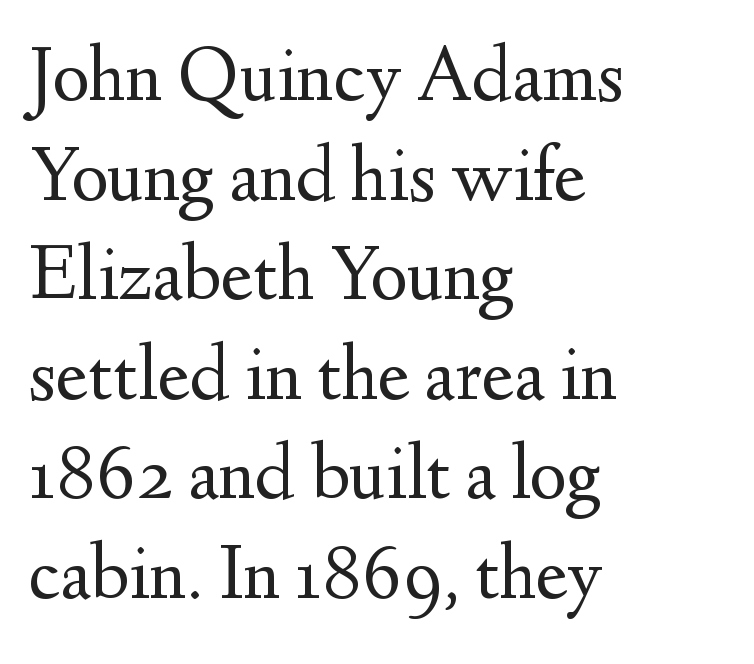
The image shows 79 px regular-weight serif type, upright; set left-aligned, normal line spacing (1.26x), normal letter spacing, not underlined; medium stroke contrast and a small x-height.
